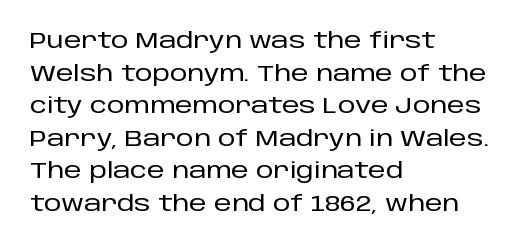
Q: Is the text italic (slanted)? A: No, it is upright.
Q: Is the text underlined? A: No.
Q: How is the paragraph aligned? A: Left-aligned.
Q: Is the spacing between letters normal or unusually wide? A: Normal.
Q: Is the spacing between lines tight, normal or loose? A: Normal.
